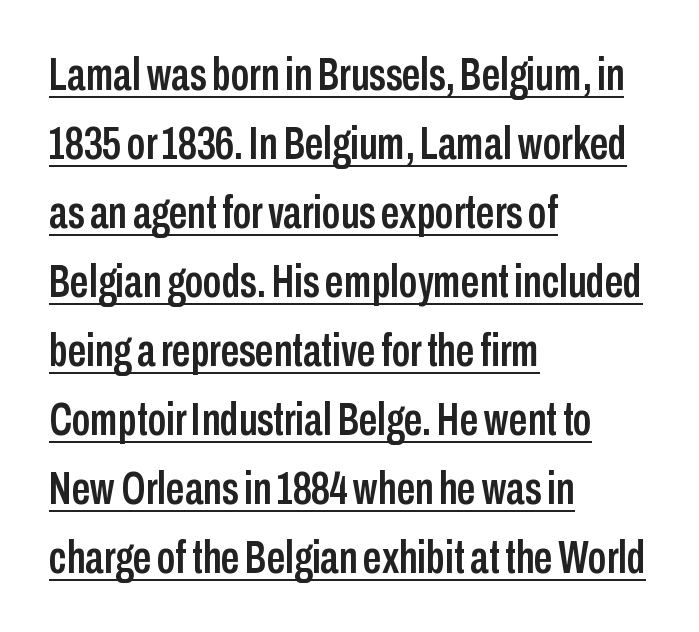
The image shows 46 px condensed sans-serif type, upright; set left-aligned, normal line spacing (1.5x), normal letter spacing, underlined; low stroke contrast and a medium x-height.
